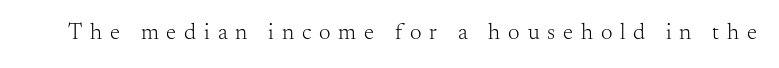
The image shows 23 px text type, upright; set unusually wide letter spacing (+0.34 em), not underlined.
